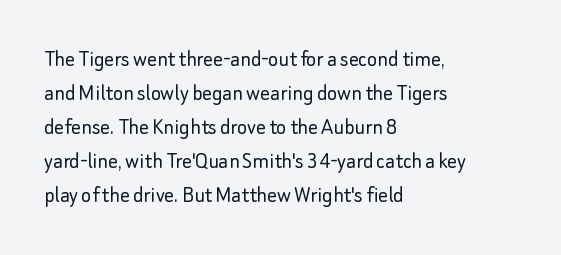
Just letters on the line, the space beneath them empty. The lines sit at an ordinary, default distance from one another. Reading down the block, your eye returns to a fixed left position each line. Think standard paragraph weight, or any step lighter than that.
